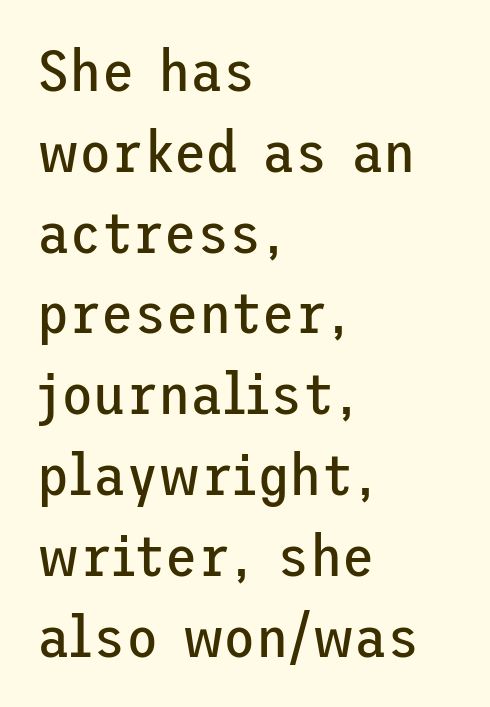
{"serif": "no", "italic": "no", "bold": "no", "weight": "regular", "width": "normal", "stroke_contrast": "low", "x_height": "medium", "underline": "no", "align": "left", "line_spacing": "normal", "line_spacing_ratio": 1.37, "letter_spacing": "normal", "letter_spacing_em": 0.0, "glyph_px": 59}
